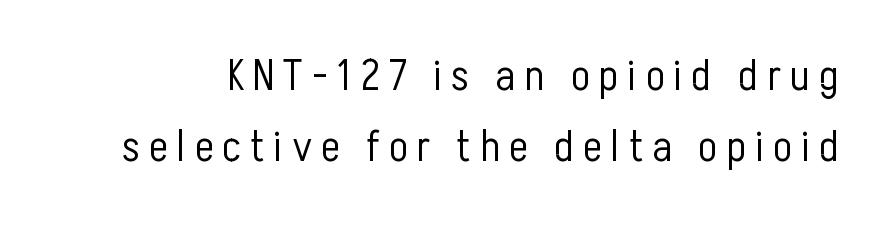
The image shows 45 px light, condensed sans-serif type, upright; set normal line spacing (1.58x), unusually wide letter spacing (+0.2 em), not underlined; low stroke contrast and a medium x-height.
